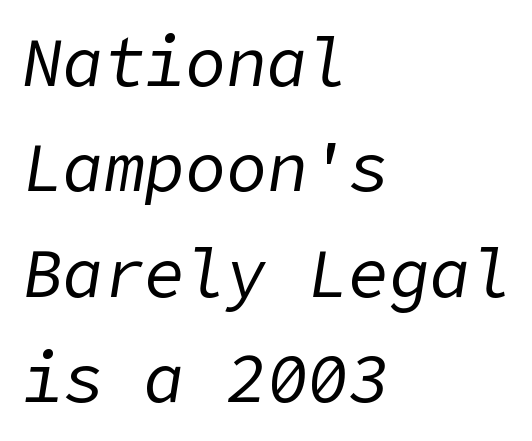
{"italic": "yes", "lean": "right", "slant_degrees": 9, "bold": "no", "weight": "regular", "width": "normal", "stroke_contrast": "low", "x_height": "medium", "underline": "no", "align": "left", "line_spacing": "normal", "line_spacing_ratio": 1.55, "letter_spacing": "normal", "letter_spacing_em": 0.0, "glyph_px": 68}
